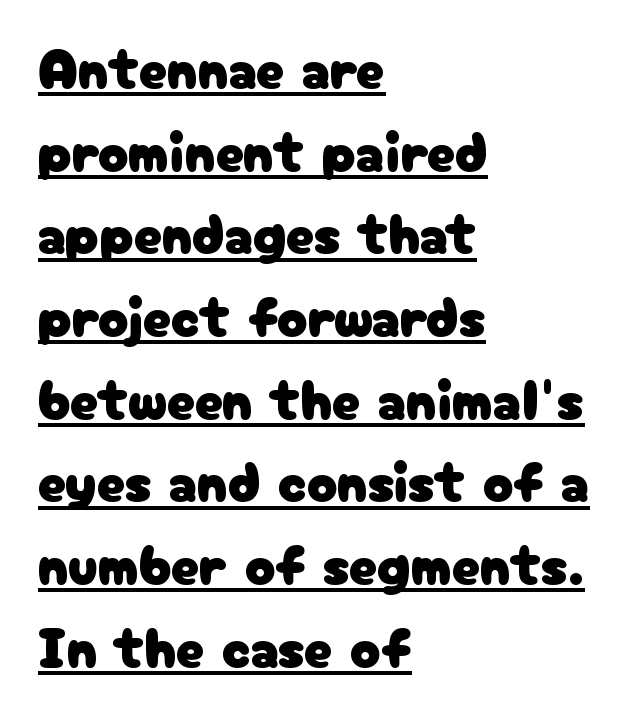
The image shows 57 px sans-serif type, upright; set left-aligned, normal line spacing (1.45x), normal letter spacing, underlined; low stroke contrast and a medium x-height.
